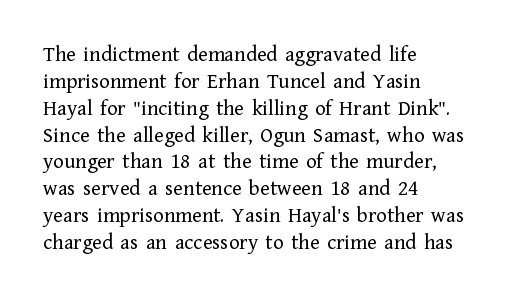
The image shows 22 px text type, upright; set left-aligned, line spacing 1.22x, normal letter spacing, not underlined.
